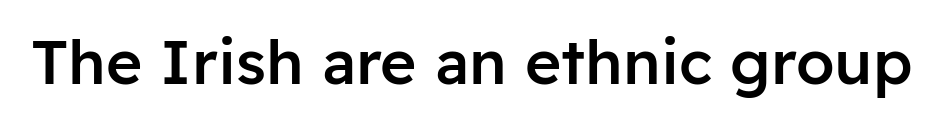
{"serif": "no", "italic": "no", "bold": "semi", "weight": "semibold", "width": "normal", "stroke_contrast": "low", "x_height": "medium", "monospaced": "no", "underline": "no", "letter_spacing": "normal", "letter_spacing_em": 0.0, "glyph_px": 62}
